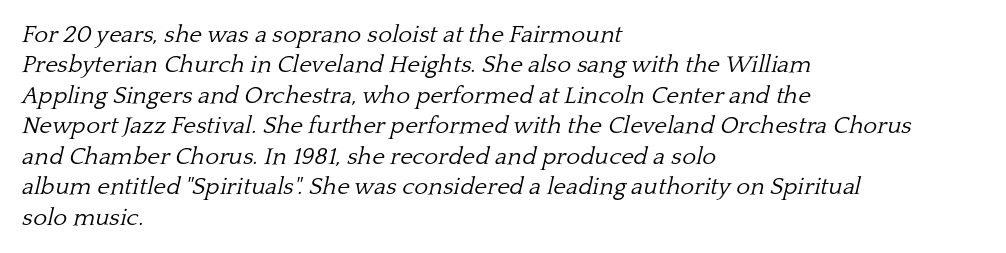
Leftover space on each line is placed entirely after the last word. Honestly, the letter spacing is just normal — you wouldn't notice it. Characters are canted at an angle relative to the baseline's perpendicular. Lines of text with bare space underneath.
